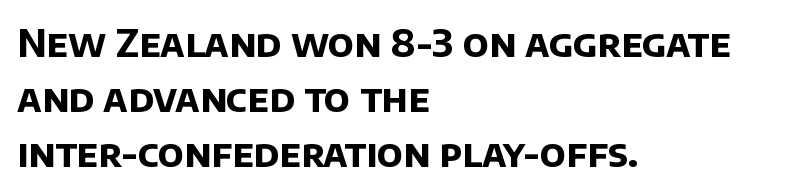
Q: Is the text bold? A: Yes.
Q: Is the typeface a serif or a sans-serif typeface? A: Sans-serif.
Q: Is the text underlined? A: No.
Q: How is the paragraph aligned? A: Left-aligned.
Q: Is the spacing between letters normal or unusually wide? A: Normal.
Q: Is the spacing between lines tight, normal or loose? A: Normal.
Q: Width (condensed, normal, or wide)? A: Normal.
Q: Stroke contrast? A: Low.
Q: x-height? A: Large.
Q: Monospaced? A: No.
